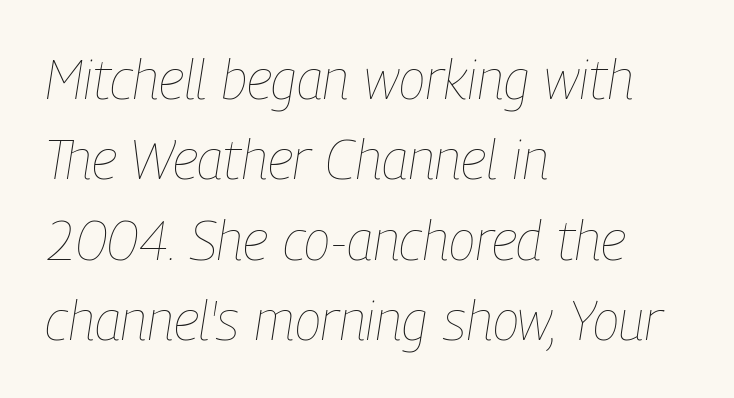
The image shows 55 px thin, condensed type, italic (leaning right); set left-aligned, normal line spacing (1.46x), normal letter spacing, not underlined; low stroke contrast and a medium x-height.
